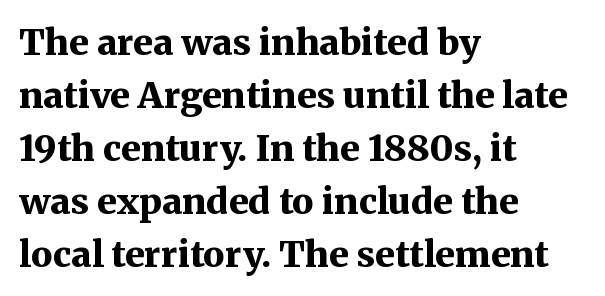
{"serif": "yes", "italic": "no", "bold": "yes", "weight": "bold", "width": "normal", "stroke_contrast": "medium", "x_height": "medium", "monospaced": "no", "underline": "no", "align": "left", "line_spacing": "normal", "line_spacing_ratio": 1.47, "letter_spacing": "normal", "letter_spacing_em": 0.0, "glyph_px": 36}
